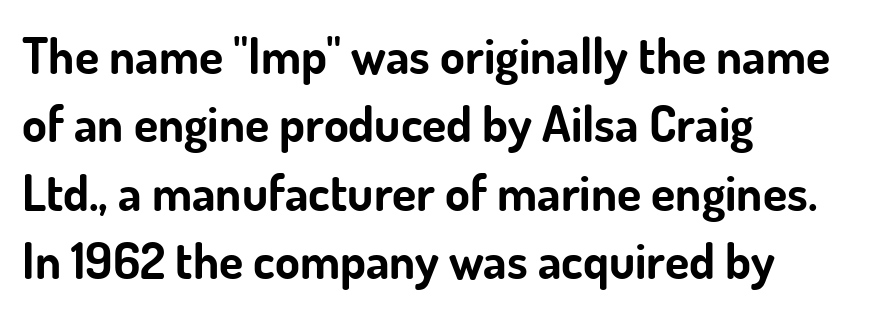
The image shows 50 px bold sans-serif type, upright; set left-aligned, normal line spacing (1.37x), normal letter spacing, not underlined; low stroke contrast and a small x-height.
